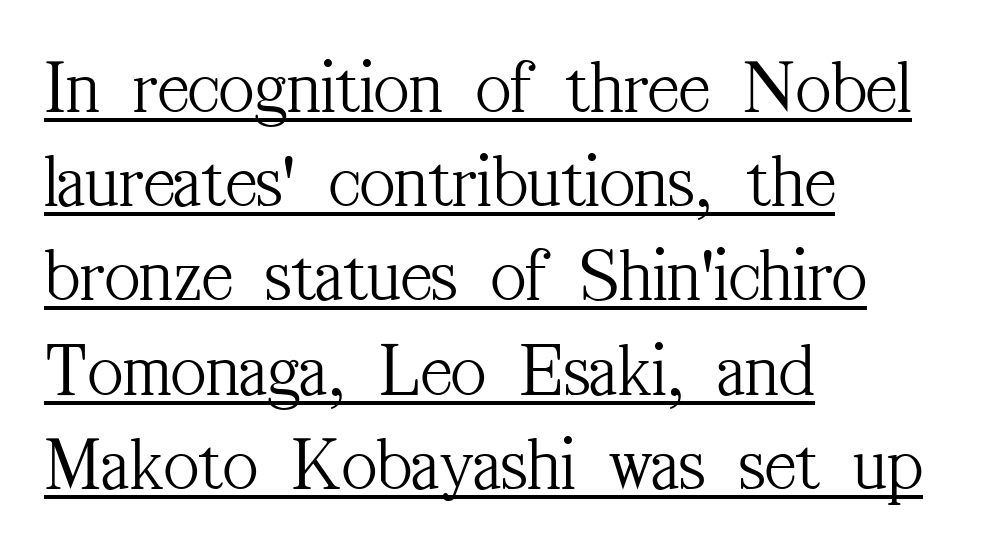
The image shows 76 px light, condensed serif type, upright; set left-aligned, line spacing 1.24x, normal letter spacing, underlined; medium stroke contrast and a medium x-height.
